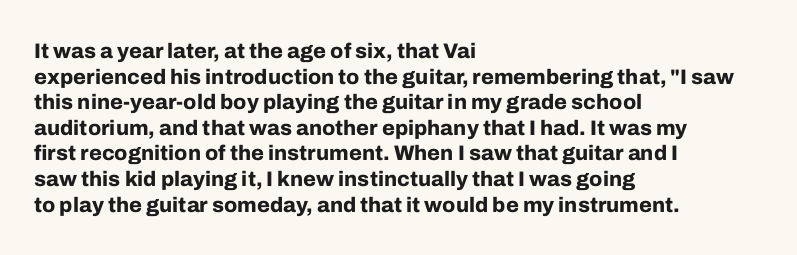
Is there any slant? The stems are plumb. The zone under the glyphs is completely vacant. Caption: bold face, heavy strokes. Each word holds together tightly as a unit, with standard inter-letter gaps. Does the copy run flush right? No — it runs flush left.
